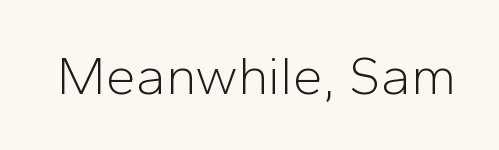
Q: Is the text bold? A: No.
Q: Is the text italic (slanted)? A: No, it is upright.
Q: Is the typeface a serif or a sans-serif typeface? A: Sans-serif.
Q: Is the text underlined? A: No.
Q: Is the spacing between letters normal or unusually wide? A: Normal.
Q: Width (condensed, normal, or wide)? A: Normal.
Q: Stroke contrast? A: Low.
Q: x-height? A: Medium.
Q: Monospaced? A: No.
